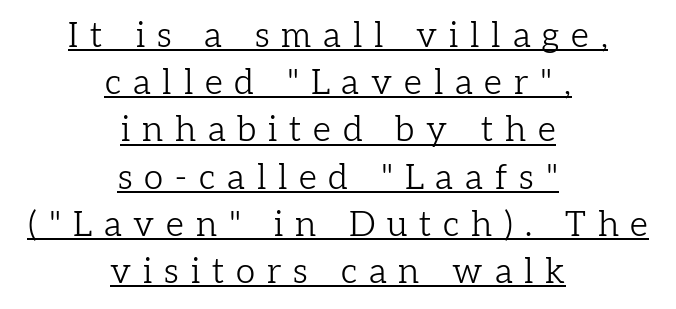
The image shows 35 px light serif type, upright; set centered, normal line spacing (1.35x), unusually wide letter spacing (+0.34 em), underlined; low stroke contrast and a medium x-height.
